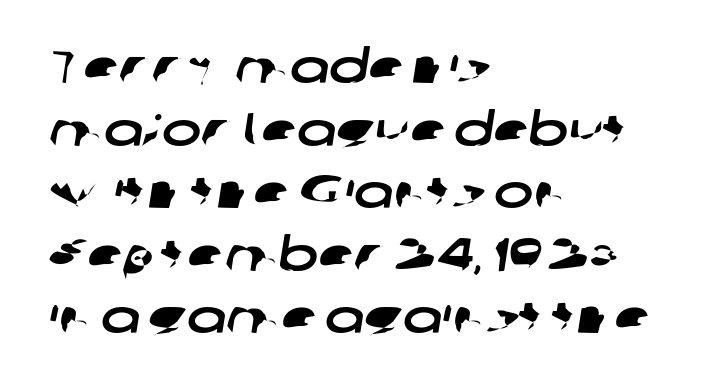
Q: Is the typeface a serif or a sans-serif typeface? A: Sans-serif.
Q: Is the text underlined? A: No.
Q: How is the paragraph aligned? A: Left-aligned.
Q: Is the spacing between letters normal or unusually wide? A: Normal.
Q: Is the spacing between lines tight, normal or loose? A: Normal.
Q: Width (condensed, normal, or wide)? A: Wide.
Q: Stroke contrast? A: Low.
Q: x-height? A: Medium.
Q: Monospaced? A: No.
